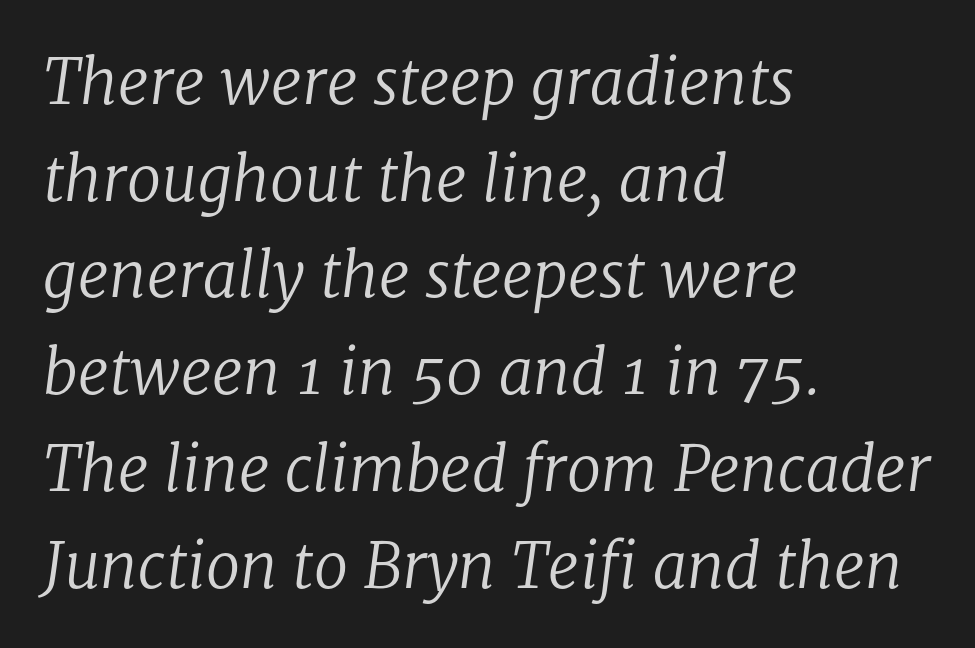
If you measured baseline to baseline, you'd find a middling distance. This is oblique type, the kind used for emphasis or titles. Has an underline been added? It has not. Note the varied advance widths — an 'i' is clearly narrower than an 'm'. Look at the bottom of the vertical strokes: they flare into serifs here. The setting favours the left margin, as ordinary paragraphs usually do.
